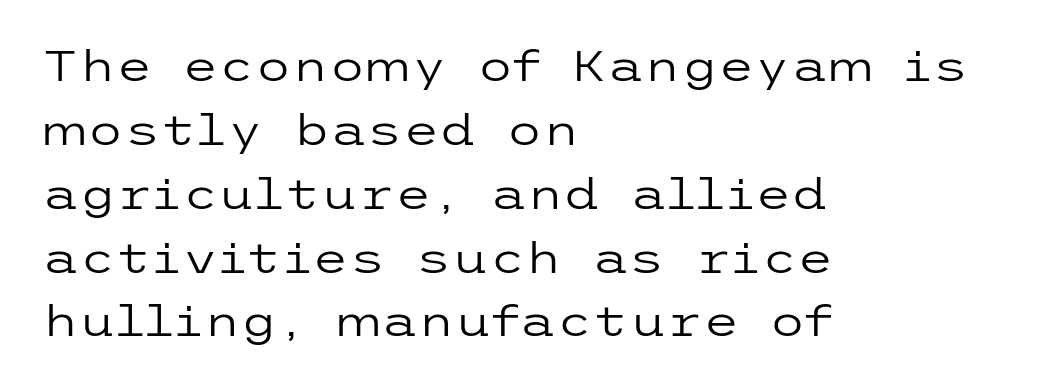
Does extra space separate the letters? No, they use regular spacing. Note: no serifs on the glyphs. The baseline area is clear. The ragged edge is on the right, which tells us the setting is flush left. If you measured baseline to baseline, you'd find a middling distance.
